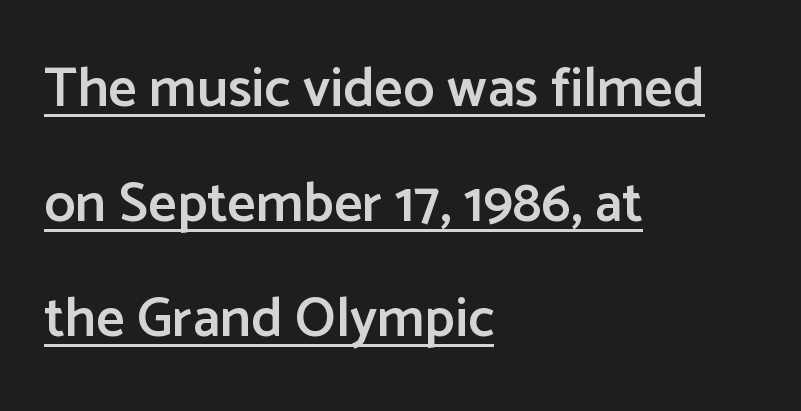
The image shows 56 px semibold sans-serif type, upright; set left-aligned, loose line spacing (2.05x), normal letter spacing, underlined; low stroke contrast and a medium x-height.
